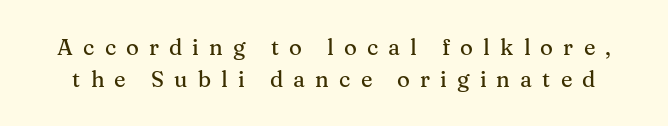
Q: Is the text italic (slanted)? A: No, it is upright.
Q: Is the text underlined? A: No.
Q: Is the spacing between letters normal or unusually wide? A: Unusually wide.
Q: Is the spacing between lines tight, normal or loose? A: Normal.
